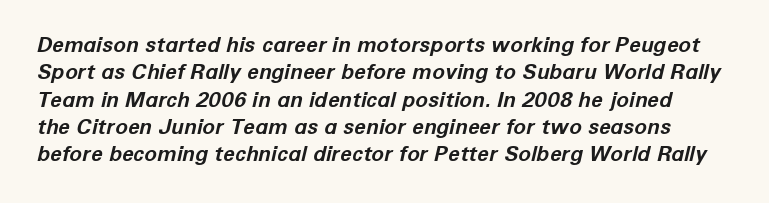
{"italic": "yes", "lean": "right", "slant_degrees": 12, "bold": "yes", "underline": "no", "line_spacing": "normal", "line_spacing_ratio": 1.3, "letter_spacing": "normal", "letter_spacing_em": 0.0, "glyph_px": 21}
